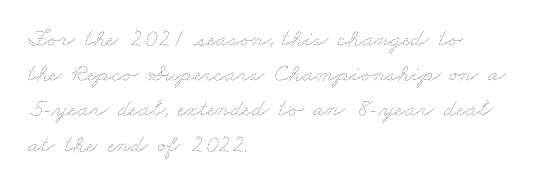
Beneath every word, the page is bare. If you measured baseline to baseline, you'd find a middling distance. Horizontally, the lines are justified to the leading edge only. No extra tracking has been applied to these lines. Ink coverage per letter is moderate at most.
